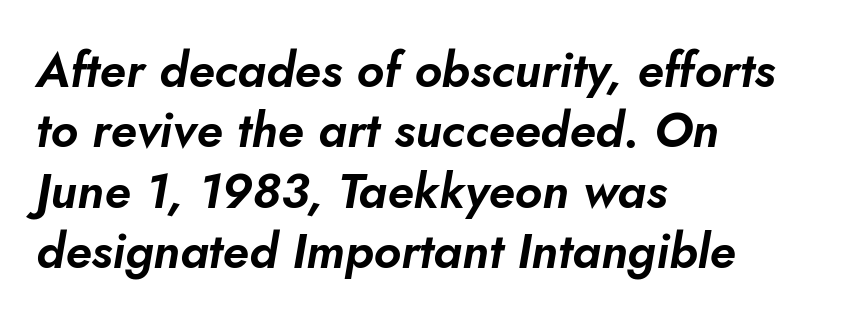
Q: Is the text italic (slanted)? A: Yes, it leans right by about 10 degrees.
Q: Is the text underlined? A: No.
Q: How is the paragraph aligned? A: Left-aligned.
Q: Is the spacing between letters normal or unusually wide? A: Normal.
Q: Width (condensed, normal, or wide)? A: Normal.
Q: Stroke contrast? A: Low.
Q: x-height? A: Small.
Q: Monospaced? A: No.
